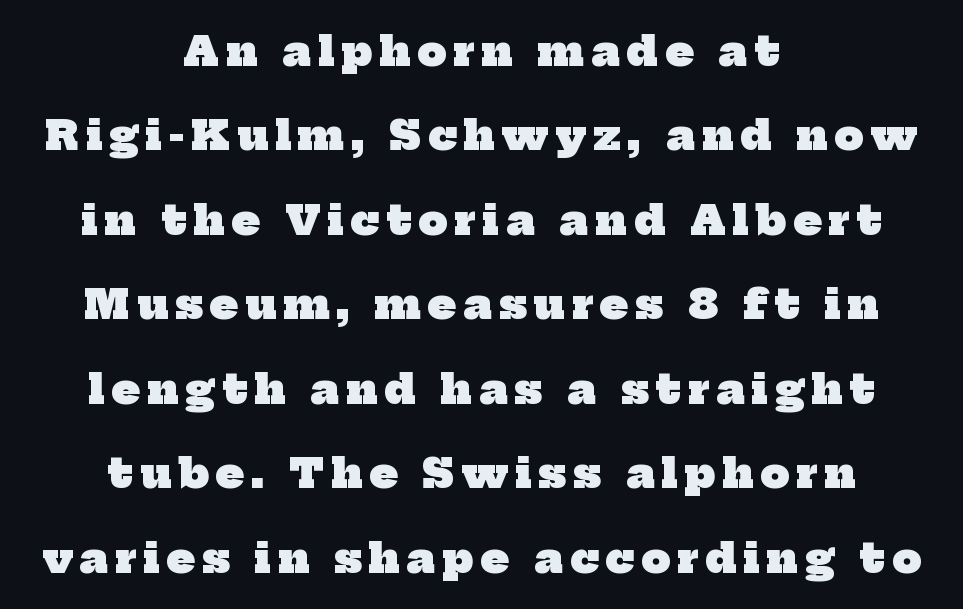
Q: Is the text bold? A: Yes.
Q: Is the typeface a serif or a sans-serif typeface? A: Serif.
Q: Is the text underlined? A: No.
Q: How is the paragraph aligned? A: Centered.
Q: Is the spacing between lines tight, normal or loose? A: Loose.
Q: Width (condensed, normal, or wide)? A: Normal.
Q: Stroke contrast? A: Low.
Q: x-height? A: Medium.
Q: Monospaced? A: No.
